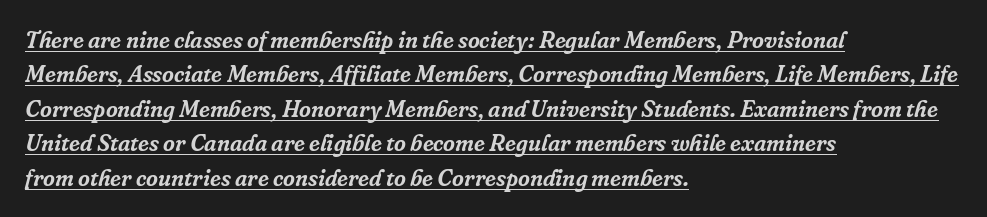
{"italic": "yes", "lean": "right", "slant_degrees": 16, "underline": "yes", "align": "left", "line_spacing": "normal", "line_spacing_ratio": 1.5, "letter_spacing": "normal", "letter_spacing_em": 0.0, "glyph_px": 23}
